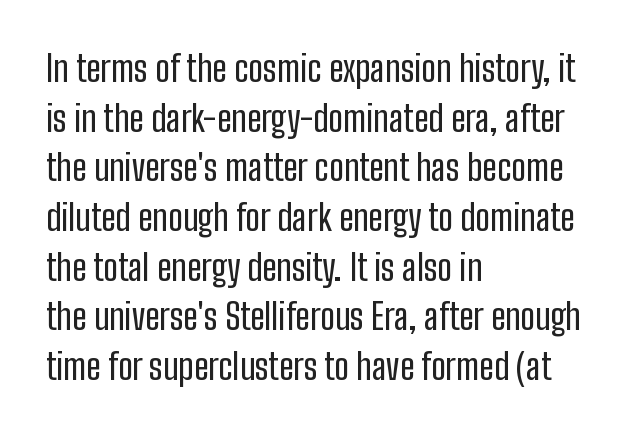
The image shows 36 px condensed sans-serif type, upright; set left-aligned, normal line spacing (1.38x), normal letter spacing, not underlined; low stroke contrast and a medium x-height.
